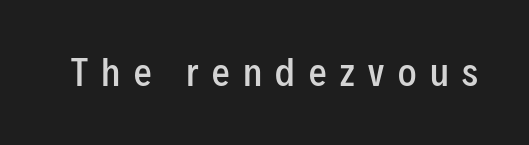
{"serif": "no", "italic": "no", "bold": "semi", "weight": "semibold", "width": "condensed", "stroke_contrast": "low", "x_height": "medium", "monospaced": "no", "underline": "no", "letter_spacing": "wide", "letter_spacing_em": 0.39, "glyph_px": 35}
